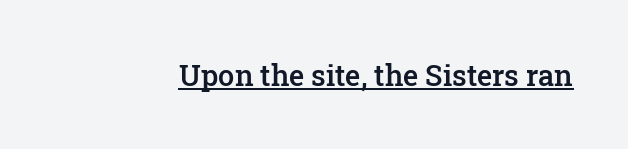
Q: Is the text bold? A: Semi-bold.
Q: Is the text italic (slanted)? A: No, it is upright.
Q: Is the typeface a serif or a sans-serif typeface? A: Serif.
Q: Is the text underlined? A: Yes.
Q: Is the spacing between letters normal or unusually wide? A: Normal.
Q: Width (condensed, normal, or wide)? A: Normal.
Q: Stroke contrast? A: Low.
Q: x-height? A: Medium.
Q: Monospaced? A: No.
